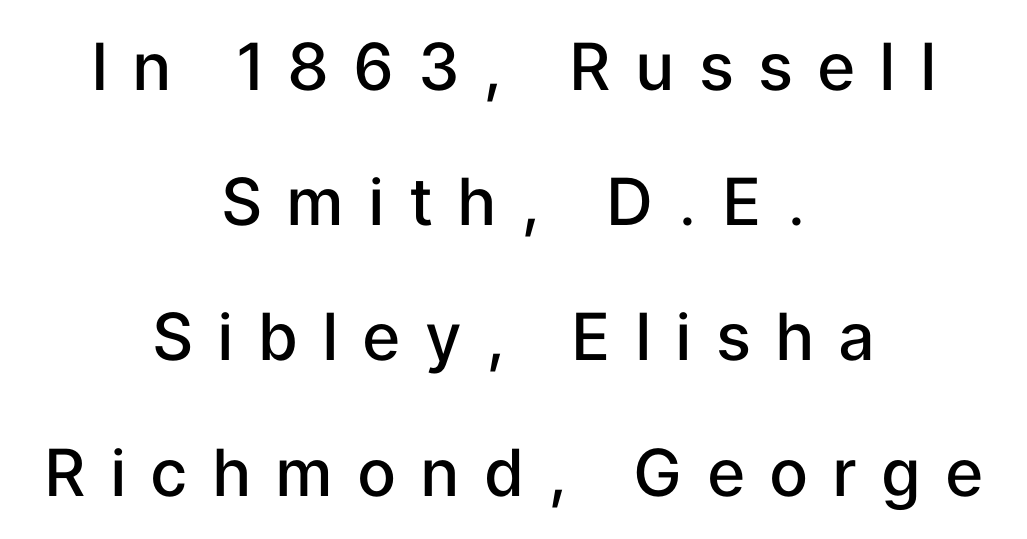
Q: Is the text bold? A: Semi-bold.
Q: Is the text italic (slanted)? A: No, it is upright.
Q: Is the typeface a serif or a sans-serif typeface? A: Sans-serif.
Q: Is the text underlined? A: No.
Q: How is the paragraph aligned? A: Centered.
Q: Is the spacing between letters normal or unusually wide? A: Unusually wide.
Q: Is the spacing between lines tight, normal or loose? A: Loose.
Q: Width (condensed, normal, or wide)? A: Normal.
Q: Stroke contrast? A: Low.
Q: x-height? A: Medium.
Q: Monospaced? A: No.
